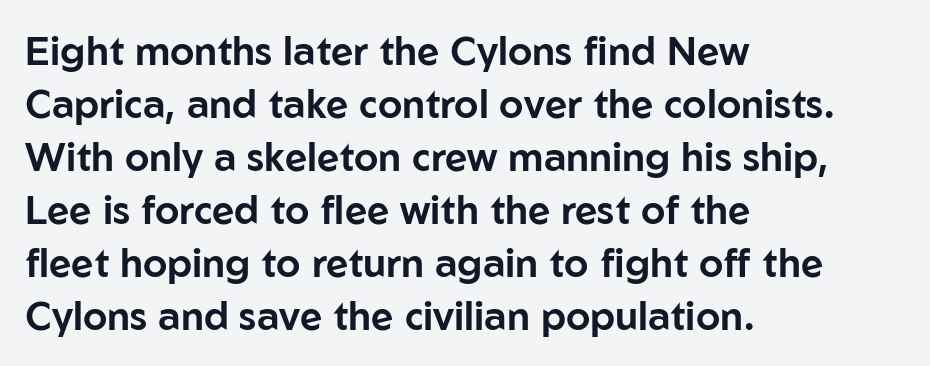
{"serif": "no", "italic": "no", "width": "normal", "stroke_contrast": "low", "x_height": "medium", "monospaced": "no", "underline": "no", "align": "left", "line_spacing": "normal", "line_spacing_ratio": 1.36, "letter_spacing": "normal", "letter_spacing_em": 0.0, "glyph_px": 39}
